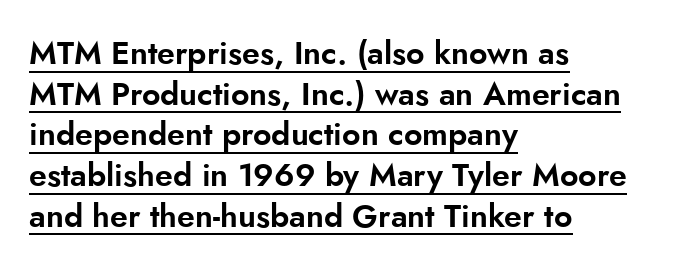
The image shows 32 px sans-serif type, upright; set left-aligned, normal line spacing (1.27x), normal letter spacing, underlined; low stroke contrast and a small x-height.
